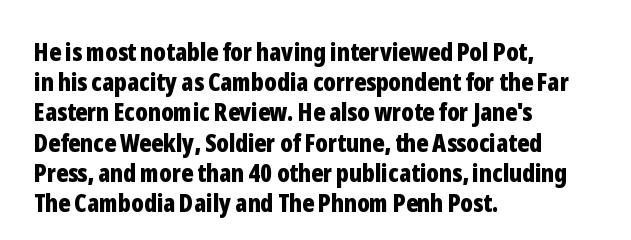
{"italic": "no", "bold": "yes", "underline": "no", "align": "left", "line_spacing_ratio": 1.21, "letter_spacing": "normal", "letter_spacing_em": 0.0, "glyph_px": 25}
